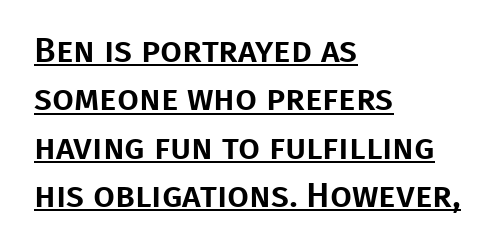
The image shows 35 px sans-serif type, upright; set left-aligned, normal line spacing (1.38x), normal letter spacing, underlined; low stroke contrast and a large x-height.
